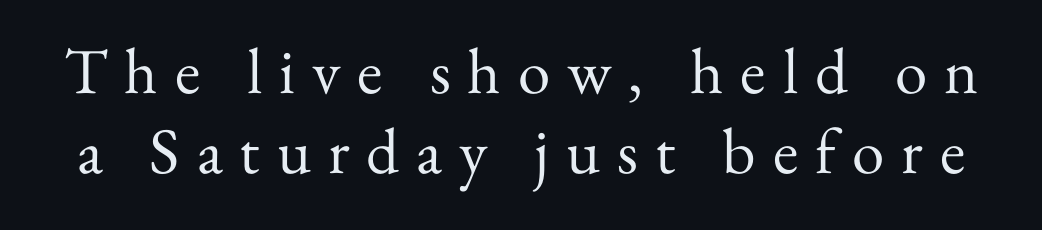
{"serif": "yes", "italic": "no", "bold": "no", "weight": "regular", "width": "normal", "stroke_contrast": "medium", "x_height": "small", "monospaced": "no", "underline": "no", "line_spacing_ratio": 1.23, "letter_spacing": "wide", "letter_spacing_em": 0.26, "glyph_px": 65}
